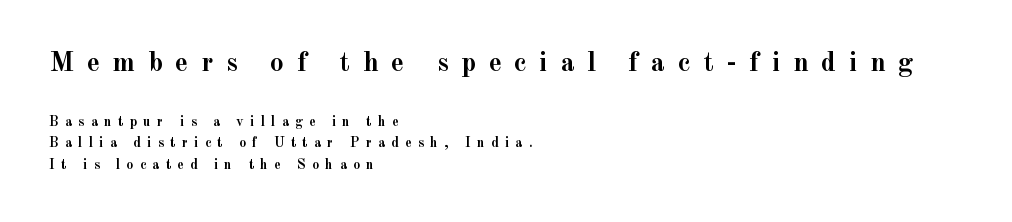
The image shows 28 px semibold serif type, upright; set left-aligned, normal line spacing (1.54x), unusually wide letter spacing (+0.44 em), not underlined; the first (top) block is 2.0x larger; a small x-height.
